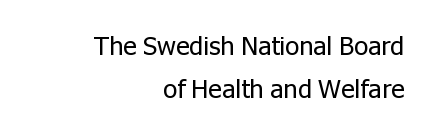
Q: Is the text bold? A: No.
Q: Is the text italic (slanted)? A: No, it is upright.
Q: Is the text underlined? A: No.
Q: How is the paragraph aligned? A: Right-aligned.
Q: Is the spacing between letters normal or unusually wide? A: Normal.
Q: Is the spacing between lines tight, normal or loose? A: Normal.
